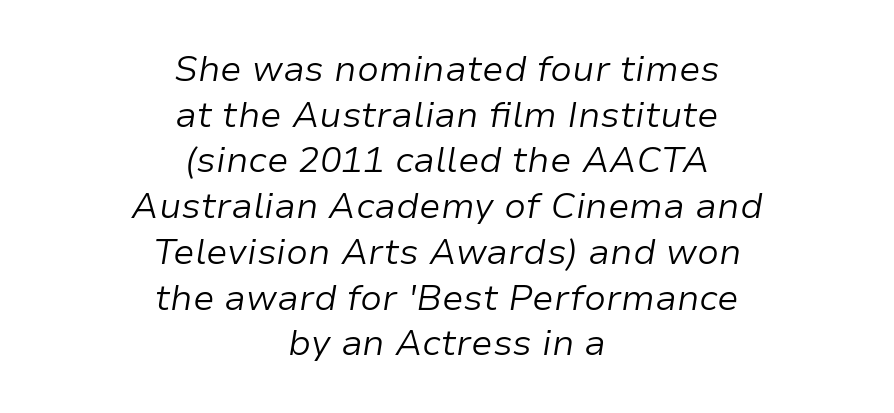
Q: Is the text bold? A: No.
Q: Is the text italic (slanted)? A: Yes, it leans right by about 9 degrees.
Q: Is the text underlined? A: No.
Q: How is the paragraph aligned? A: Centered.
Q: Is the spacing between letters normal or unusually wide? A: Normal.
Q: Is the spacing between lines tight, normal or loose? A: Normal.
Q: Width (condensed, normal, or wide)? A: Normal.
Q: Stroke contrast? A: Low.
Q: x-height? A: Medium.
Q: Monospaced? A: No.
